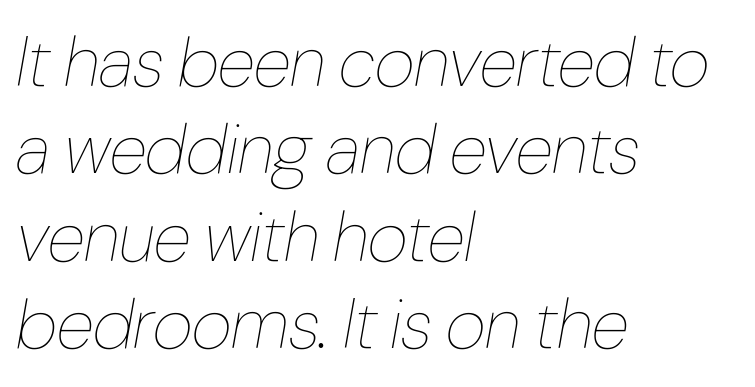
Q: Is the text bold? A: No.
Q: Is the text italic (slanted)? A: Yes, it leans right by about 10 degrees.
Q: Is the text underlined? A: No.
Q: How is the paragraph aligned? A: Left-aligned.
Q: Is the spacing between letters normal or unusually wide? A: Normal.
Q: Is the spacing between lines tight, normal or loose? A: Normal.
Q: Width (condensed, normal, or wide)? A: Condensed.
Q: Stroke contrast? A: Low.
Q: x-height? A: Medium.
Q: Monospaced? A: No.
